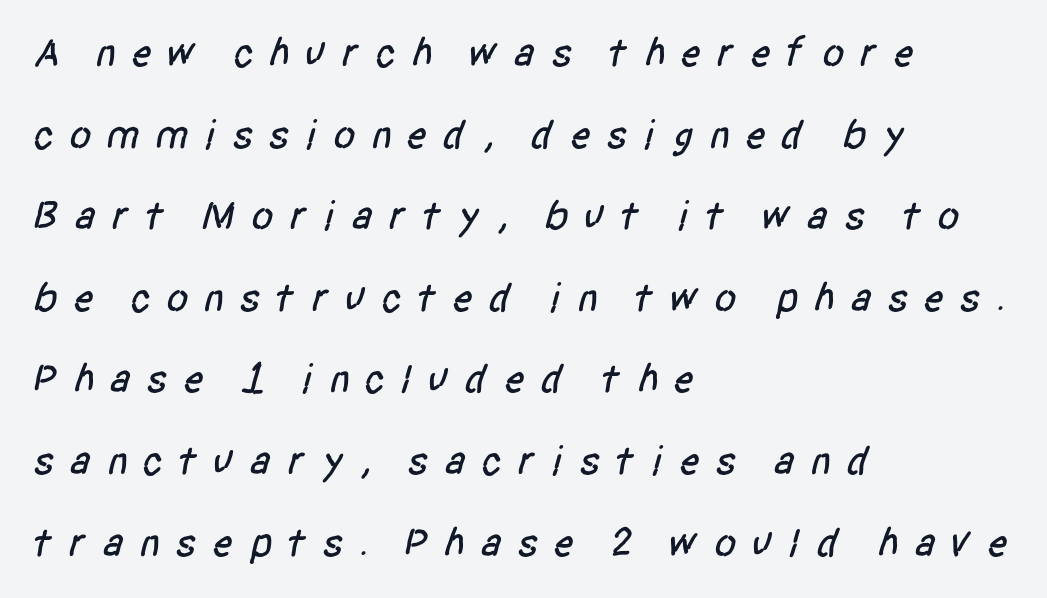
The font family rendered here belongs to the sans-serif group. Caption: multi-line text, flush left, ragged right. The rendering uses a large line-height, opening up the rows. The gap between lines stays unmarked.
